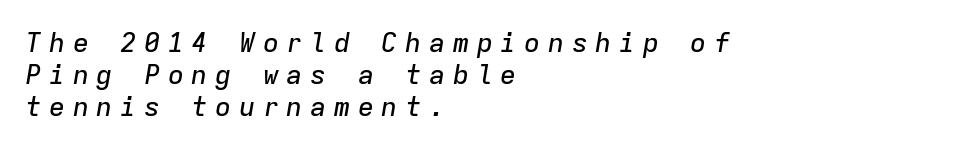
{"italic": "yes", "lean": "right", "slant_degrees": 9, "underline": "no", "align": "left", "line_spacing_ratio": 1.19, "letter_spacing": "wide", "letter_spacing_em": 0.28, "glyph_px": 27}
